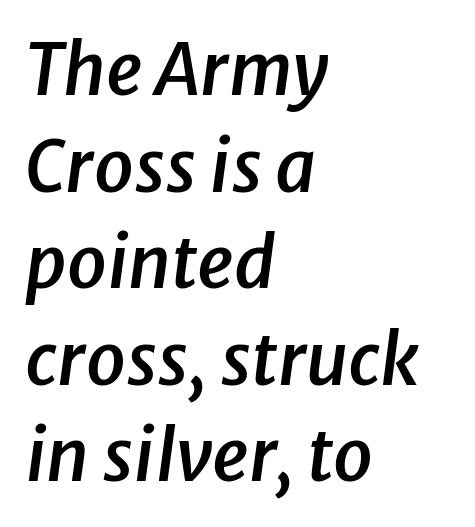
Q: Is the text bold? A: Semi-bold.
Q: Is the text italic (slanted)? A: Yes, it leans right by about 8 degrees.
Q: Is the text underlined? A: No.
Q: How is the paragraph aligned? A: Left-aligned.
Q: Is the spacing between letters normal or unusually wide? A: Normal.
Q: Is the spacing between lines tight, normal or loose? A: Normal.
Q: Width (condensed, normal, or wide)? A: Normal.
Q: Stroke contrast? A: Low.
Q: x-height? A: Medium.
Q: Monospaced? A: No.
